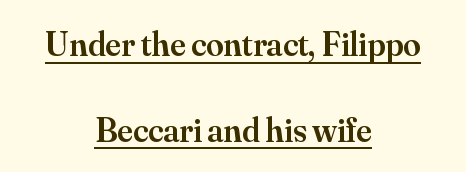
{"serif": "yes", "italic": "no", "bold": "semi", "weight": "semibold", "width": "normal", "stroke_contrast": "medium", "x_height": "small", "monospaced": "no", "underline": "yes", "align": "center", "line_spacing": "loose", "line_spacing_ratio": 2.45, "letter_spacing": "normal", "letter_spacing_em": 0.0, "glyph_px": 35}
